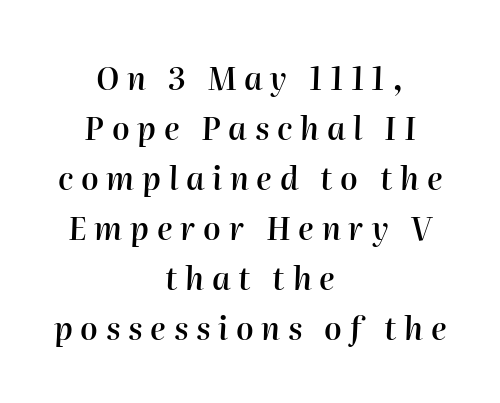
Each letter keeps its own natural width here, so spacing adapts to shape. The lettering tilts uniformly, giving the passage an italic look. Descenders are the only things crossing below the line. Someone cranked the tracking dial way up on this one. These words are printed semibold, heavier than regular yet not bold. Centered paragraph, ragged on both sides.
